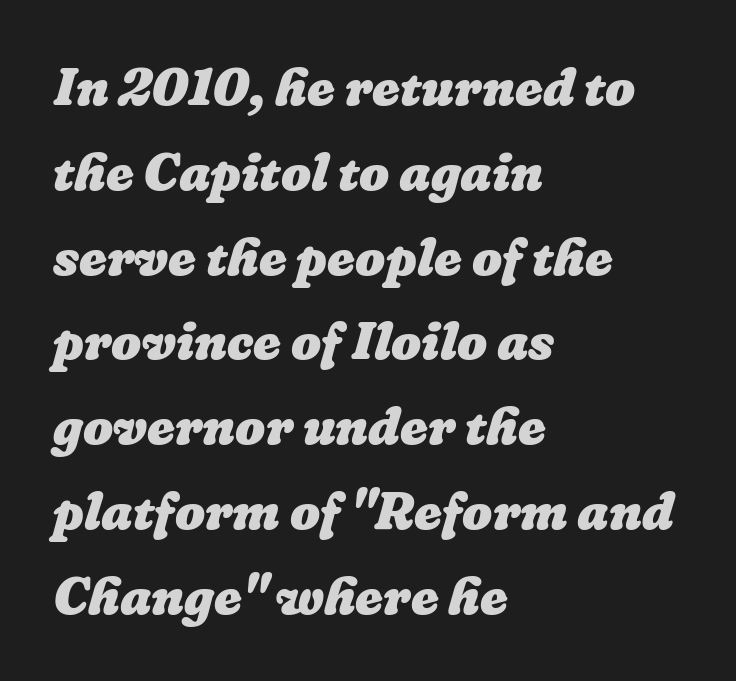
The image shows 53 px heavy type; set left-aligned, normal line spacing (1.6x), normal letter spacing, not underlined; low stroke contrast and a medium x-height.
